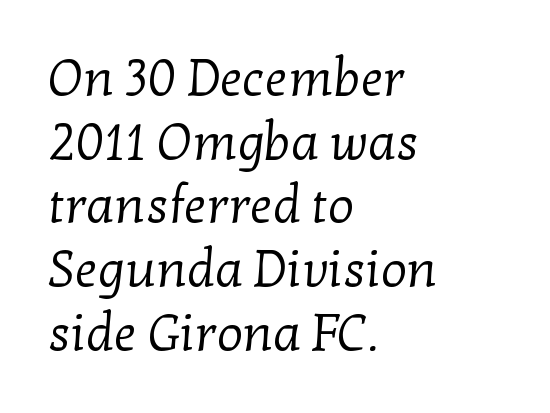
Q: Is the text bold? A: No.
Q: Is the typeface a serif or a sans-serif typeface? A: Serif.
Q: Is the text underlined? A: No.
Q: How is the paragraph aligned? A: Left-aligned.
Q: Is the spacing between letters normal or unusually wide? A: Normal.
Q: Is the spacing between lines tight, normal or loose? A: Normal.
Q: Width (condensed, normal, or wide)? A: Normal.
Q: Stroke contrast? A: Low.
Q: x-height? A: Medium.
Q: Monospaced? A: No.
